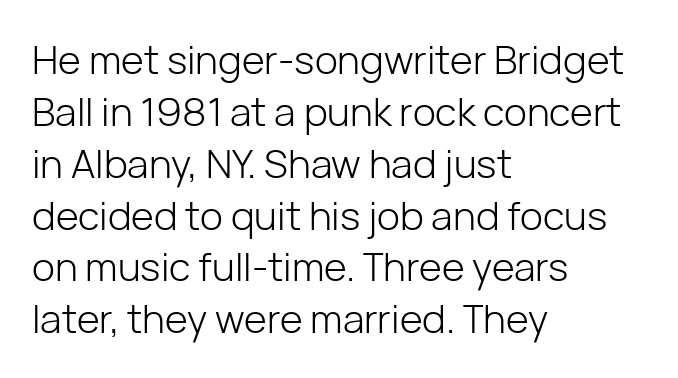
{"serif": "no", "italic": "no", "bold": "no", "weight": "light", "width": "normal", "stroke_contrast": "low", "x_height": "medium", "monospaced": "no", "underline": "no", "align": "left", "line_spacing": "normal", "line_spacing_ratio": 1.33, "letter_spacing": "normal", "letter_spacing_em": 0.0, "glyph_px": 39}
